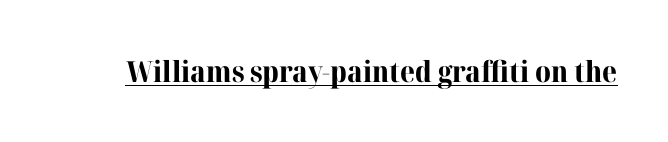
On the weight axis this lands at bold, roughly 700. These lines were composed using upright roman letters. Yep, those are serifs on the letters. Each letter keeps its own natural width here, so spacing adapts to shape.
